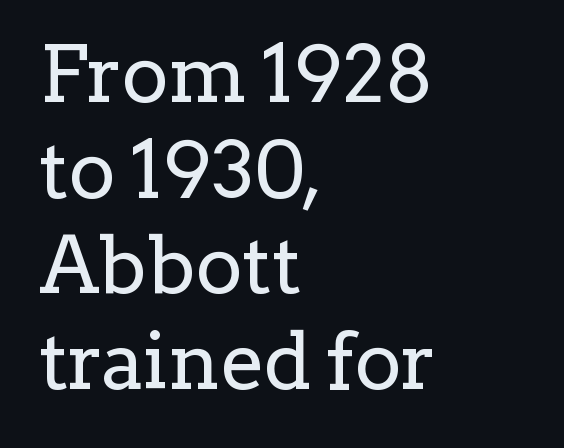
Q: Is the text bold? A: No.
Q: Is the text italic (slanted)? A: No, it is upright.
Q: Is the typeface a serif or a sans-serif typeface? A: Serif.
Q: Is the text underlined? A: No.
Q: How is the paragraph aligned? A: Left-aligned.
Q: Is the spacing between letters normal or unusually wide? A: Normal.
Q: Width (condensed, normal, or wide)? A: Normal.
Q: Stroke contrast? A: Low.
Q: x-height? A: Medium.
Q: Monospaced? A: No.
